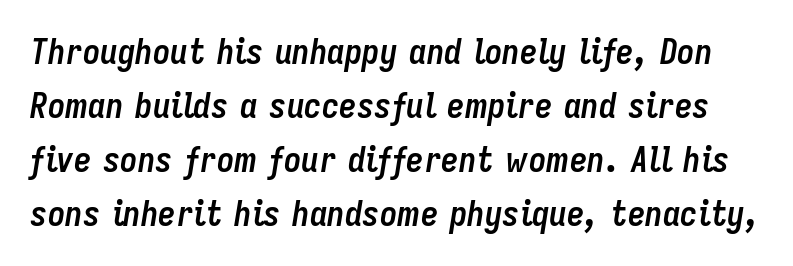
The image shows 35 px semibold, condensed type, italic (leaning right); set normal line spacing (1.54x), normal letter spacing, not underlined; low stroke contrast and a medium x-height.
